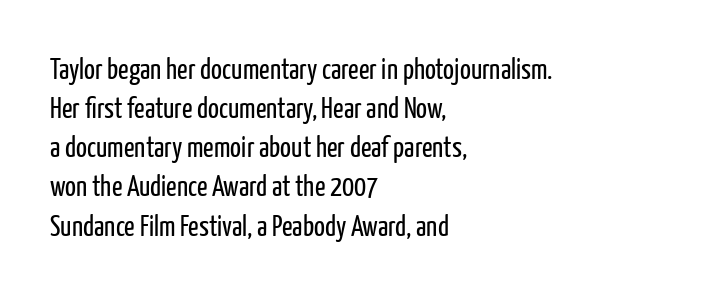
The type is set solid horizontally, with unmodified tracking. The strokes are not fattened; the text isn't bold. Examine the stroke ends and you'll find no serifs. Note the varied advance widths — an 'i' is clearly narrower than an 'm'. Glance below the letters and you will spot only blank space.
